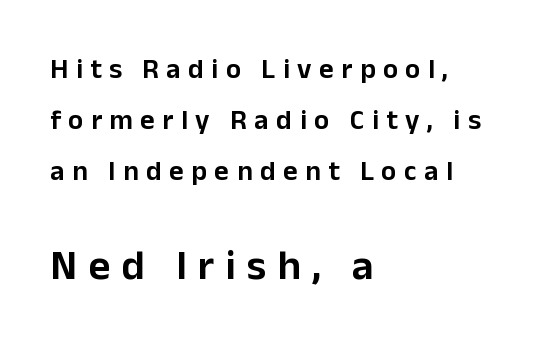
Is this a fixed-width face? No — the glyphs have proportional, varying widths. Font category for this specimen: sans-serif. When letters stand straight like this, we call the style roman or upright. Tracking value appears strongly positive — letters spread wide.
